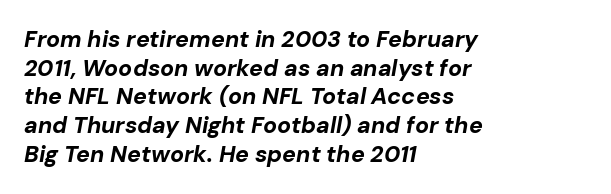
The passage shown is not underscored anywhere. Strokes here are thick enough to call this a true bold. Tracking here is standard; glyphs follow each other at the usual distance. Line starts are locked; line ends wander. This is oblique type, the kind used for emphasis or titles.
